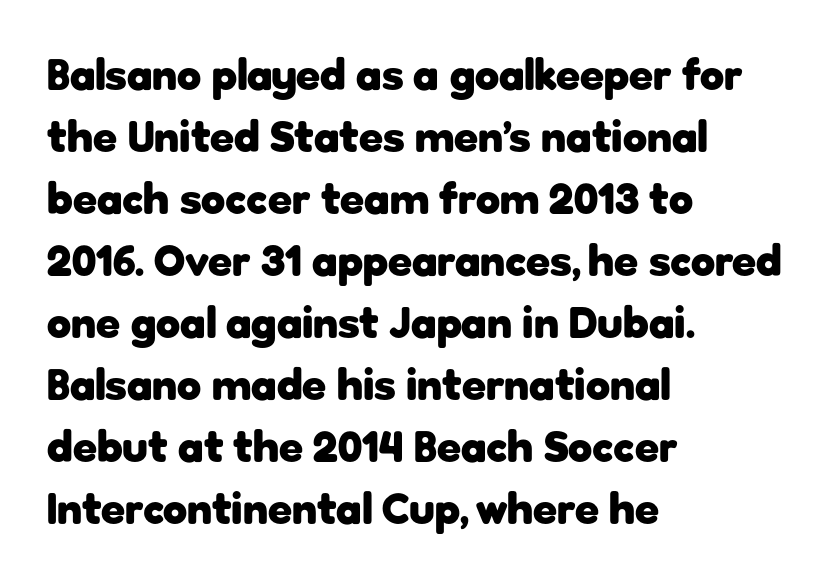
Character widths vary here, with narrow letters taking less room than wide ones. The text block is weighted toward the left margin, trailing off unevenly rightward. Any mark beneath the type? The region is blank. The space between consecutive lines is moderate. Stroke thickness is high; the sample reads as a true bold.
